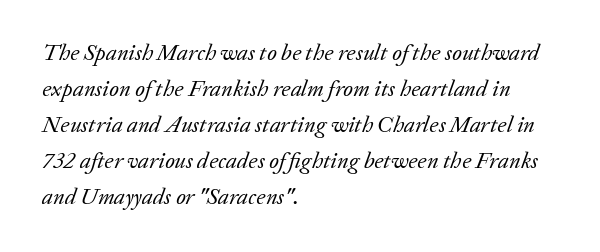
{"italic": "yes", "lean": "right", "slant_degrees": 20, "bold": "no", "underline": "no", "align": "left", "line_spacing": "normal", "line_spacing_ratio": 1.56, "letter_spacing": "normal", "letter_spacing_em": 0.0, "glyph_px": 23}
